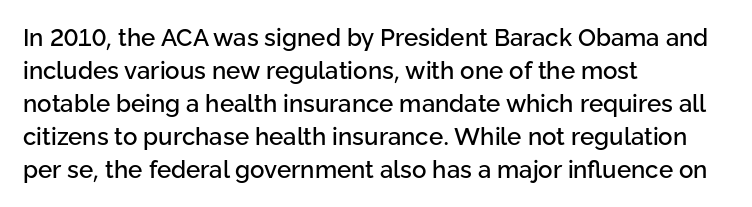
The image shows 24 px text type, upright; set left-aligned, normal line spacing (1.37x), normal letter spacing, not underlined.
